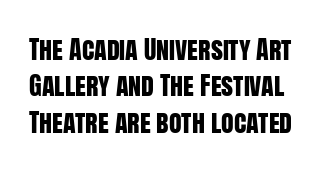
The image shows 26 px text type, upright; set normal line spacing (1.4x), normal letter spacing, not underlined.
